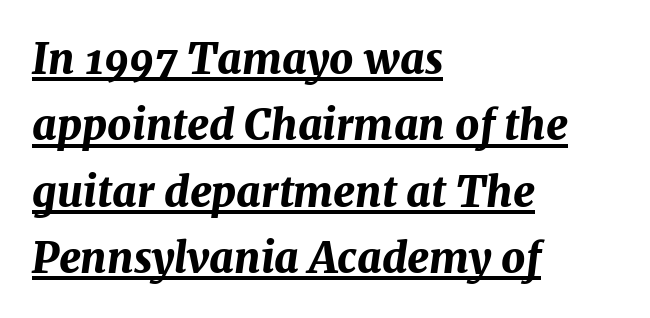
Every character sits at an angle, as italics do. Teacher's note: observe the even left margin — that is flush-left alignment. Stroke thickness is high; the sample reads as a true bold. Compared with typical paragraphs, the rows here are spaced about the same.
